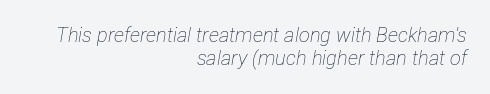
{"italic": "yes", "lean": "right", "slant_degrees": 12, "bold": "no", "underline": "no", "align": "right", "line_spacing_ratio": 1.16, "letter_spacing": "normal", "letter_spacing_em": 0.0, "glyph_px": 20}
